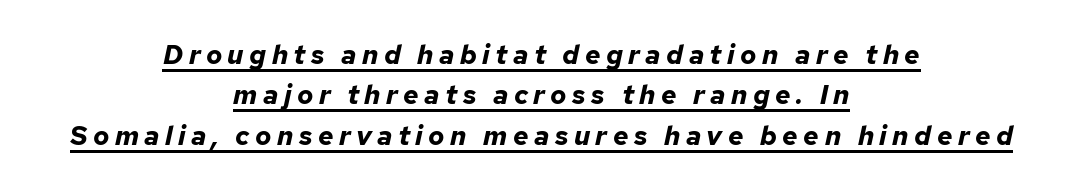
{"italic": "yes", "lean": "right", "slant_degrees": 12, "bold": "yes", "underline": "yes", "align": "center", "line_spacing": "normal", "line_spacing_ratio": 1.5, "letter_spacing": "wide", "letter_spacing_em": 0.2, "glyph_px": 27}
